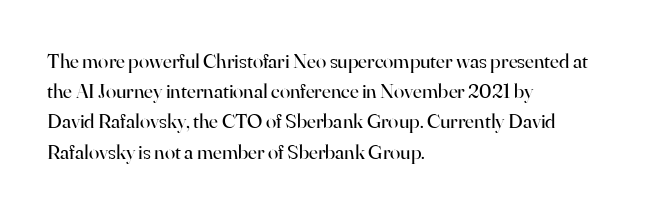
Regarding leading, the lines here are spaced in the standard way. Underline: absent. A classic flush-left, rag-right setting is used for this passage. Every character sits straight up, as roman type does.
